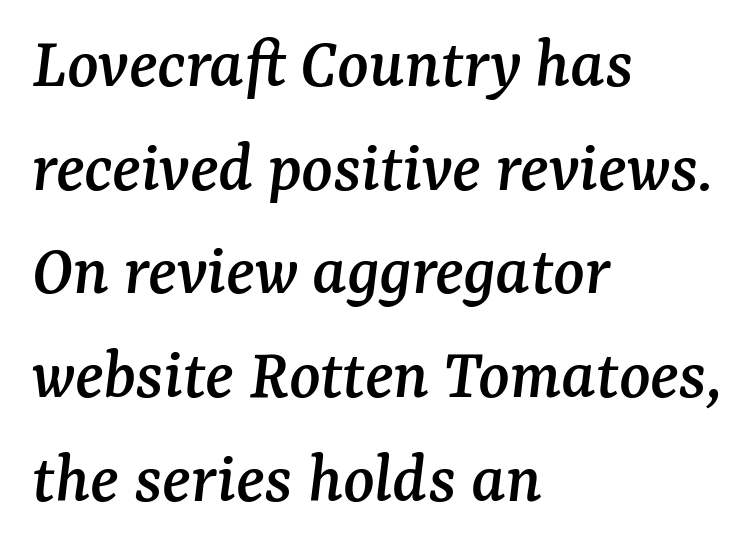
The image shows 73 px serif type, italic (leaning right); set left-aligned, normal line spacing (1.42x), normal letter spacing, not underlined; medium stroke contrast and a medium x-height.
